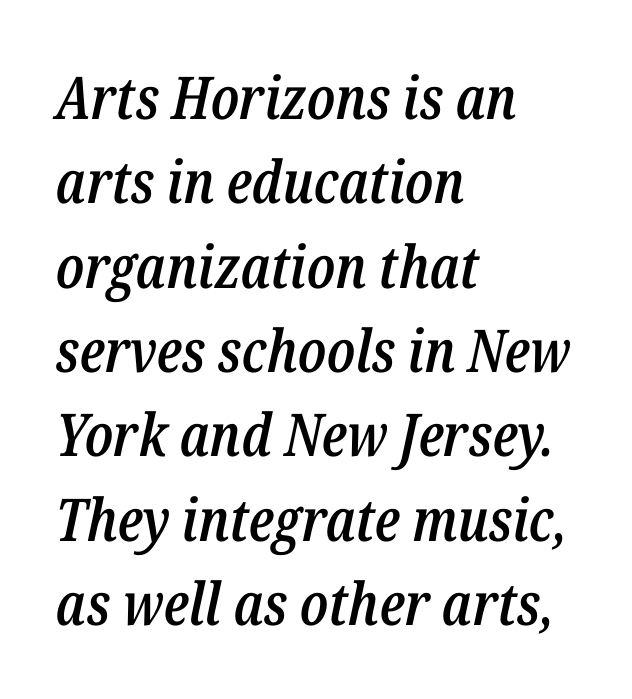
Q: Is the text bold? A: Semi-bold.
Q: Is the text italic (slanted)? A: Yes, it leans right by about 12 degrees.
Q: Is the text underlined? A: No.
Q: How is the paragraph aligned? A: Left-aligned.
Q: Is the spacing between letters normal or unusually wide? A: Normal.
Q: Is the spacing between lines tight, normal or loose? A: Normal.
Q: Width (condensed, normal, or wide)? A: Condensed.
Q: Stroke contrast? A: Low.
Q: x-height? A: Medium.
Q: Monospaced? A: No.
